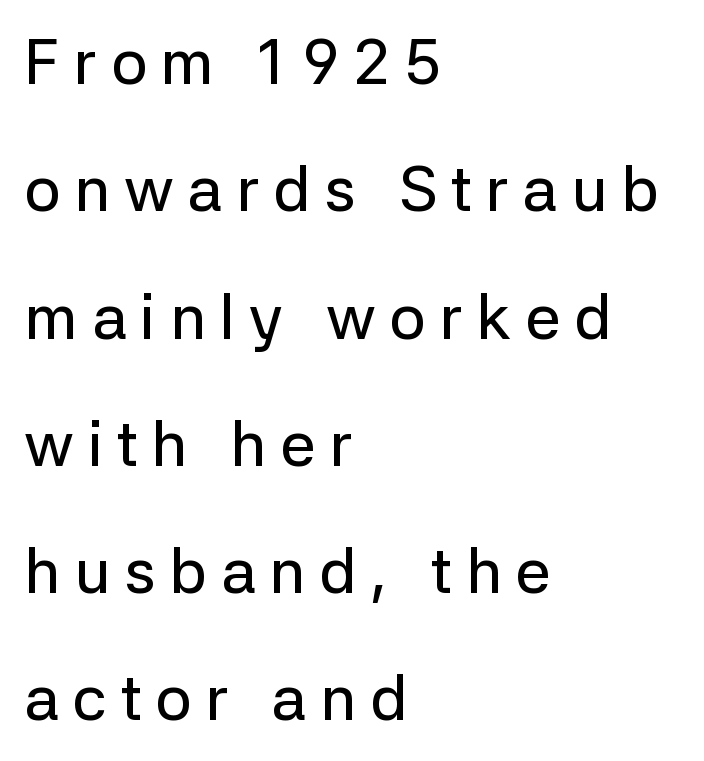
Q: Is the text italic (slanted)? A: No, it is upright.
Q: Is the typeface a serif or a sans-serif typeface? A: Sans-serif.
Q: Is the text underlined? A: No.
Q: How is the paragraph aligned? A: Left-aligned.
Q: Is the spacing between letters normal or unusually wide? A: Unusually wide.
Q: Is the spacing between lines tight, normal or loose? A: Loose.
Q: Width (condensed, normal, or wide)? A: Normal.
Q: Stroke contrast? A: Low.
Q: x-height? A: Medium.
Q: Monospaced? A: No.
